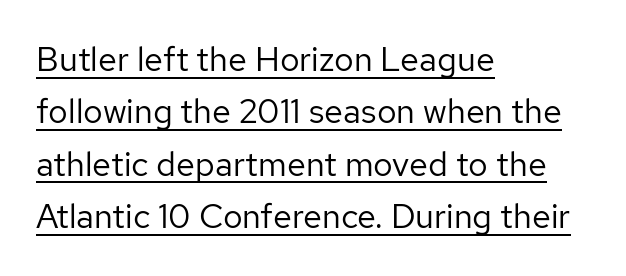
The letterforms sit at book weight or below. No extra tracking has been applied to these lines. Typographically, this falls in the sans-serif category. The rendering uses the underline text-decoration.
